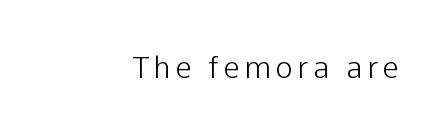
The letters stand straight up with perfectly vertical stems. Descenders hang freely into open space. A quiet, ordinary-to-light weight characterises the typeface. Nothing sits at the stroke ends, so this counts as sans-serif.
